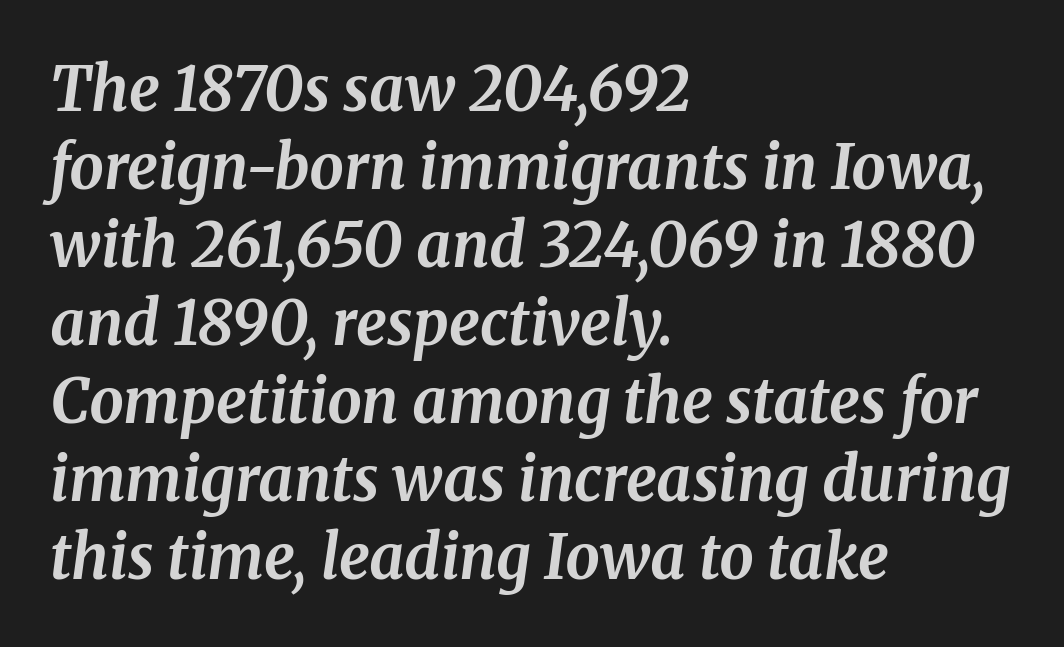
Varying glyph widths throughout — classic text-font behaviour. Regarding leading, the lines here are spaced in the standard way. Check the space under the baseline: it is left empty. Strong, thick strokes mark this as bold type. Tall strokes in this sample are angled rather than plumb. This rendering employs a face with finishing strokes, i.e., a serif.
